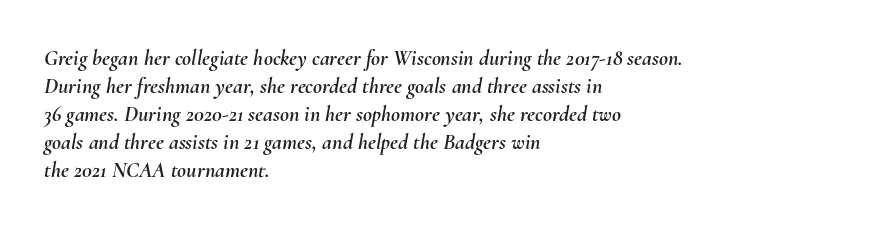
Standard letterfit; no display-style spreading of the glyphs. Is the block centered? No — it sits flush against the left margin. Characters are canted at an angle relative to the baseline's perpendicular. Words float on clear page, feet unadorned. This block has exactly the height ordinary leading produces.
